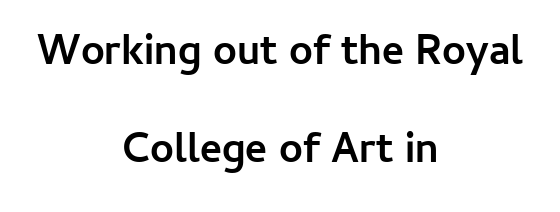
{"serif": "no", "italic": "no", "bold": "yes", "weight": "semibold", "width": "normal", "stroke_contrast": "low", "x_height": "medium", "monospaced": "no", "underline": "no", "align": "center", "line_spacing": "loose", "line_spacing_ratio": 2.34, "letter_spacing": "normal", "letter_spacing_em": 0.0, "glyph_px": 42}
